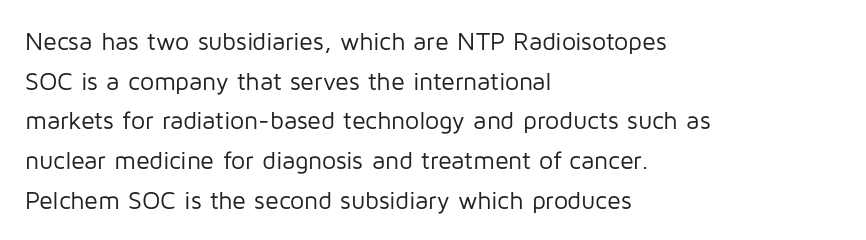
The image shows 25 px text type, upright; set left-aligned, normal line spacing (1.59x), normal letter spacing, not underlined.
